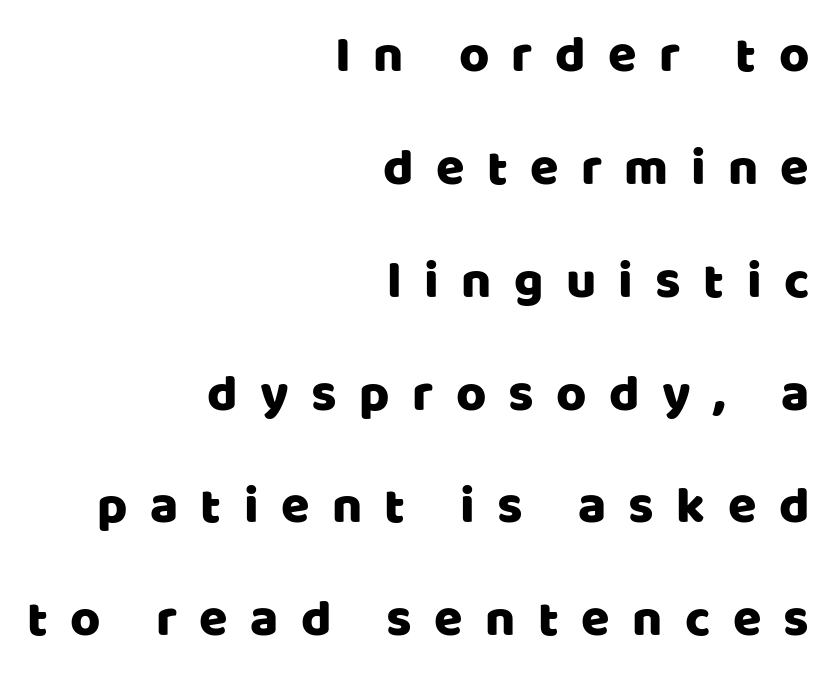
The image shows 52 px sans-serif type, upright; set right-aligned, loose line spacing (2.17x), unusually wide letter spacing (+0.43 em), not underlined; low stroke contrast and a large x-height.
